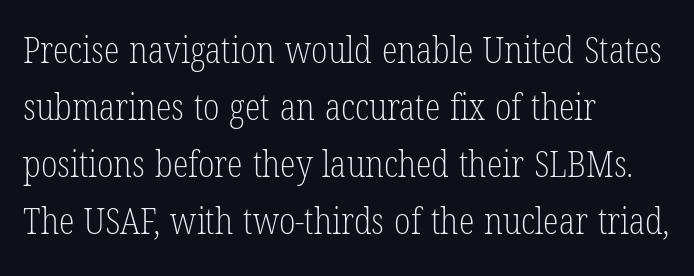
A typesetter would call this proportional, since set widths differ per character. The strip under each line holds only bare page. No italicization has been applied; the sample stays upright. What's the leading like? Ordinary, nothing unusual.
